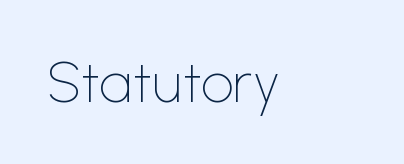
{"serif": "no", "italic": "no", "bold": "no", "weight": "thin", "width": "normal", "stroke_contrast": "low", "x_height": "medium", "monospaced": "no", "underline": "no", "letter_spacing": "normal", "letter_spacing_em": 0.0, "glyph_px": 57}
